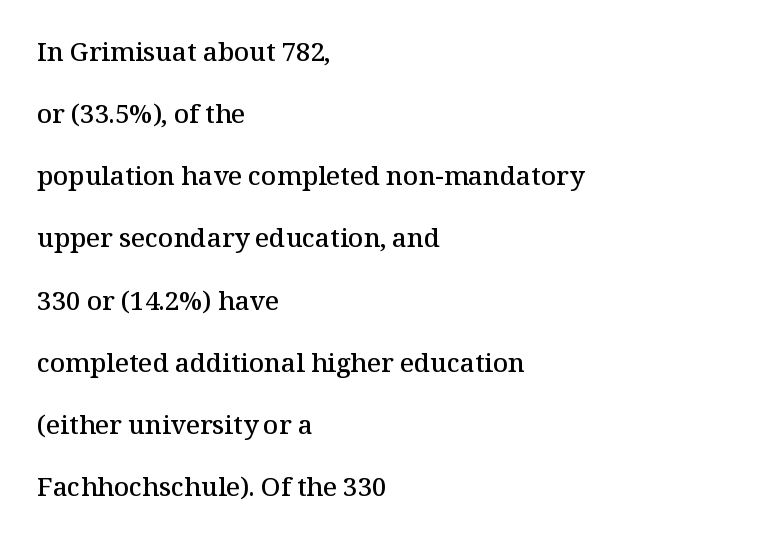
{"italic": "no", "bold": "semi", "underline": "no", "align": "left", "line_spacing": "loose", "line_spacing_ratio": 2.39, "letter_spacing": "normal", "letter_spacing_em": 0.0, "glyph_px": 26}
